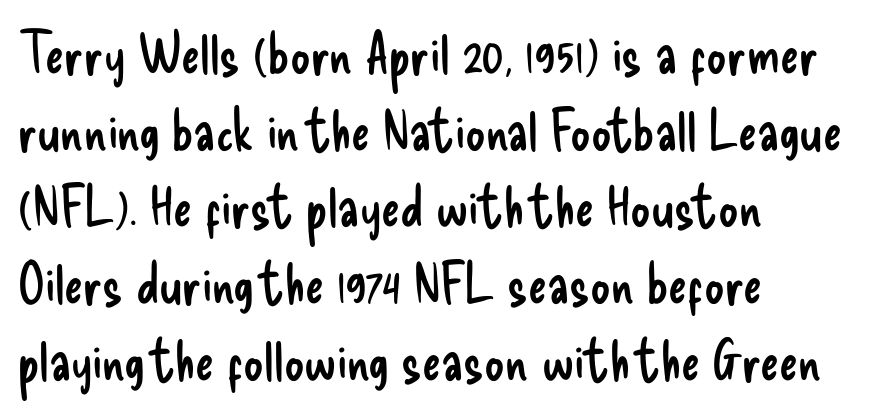
Short and long lines alike share a common starting point at left. Each stroke keeps to a modest, everyday thickness or less. Is this a fixed-width face? No — the glyphs have proportional, varying widths. The space between consecutive lines is moderate. The baseline area is clear. The characters display no serif detailing; their extremities are plain.
